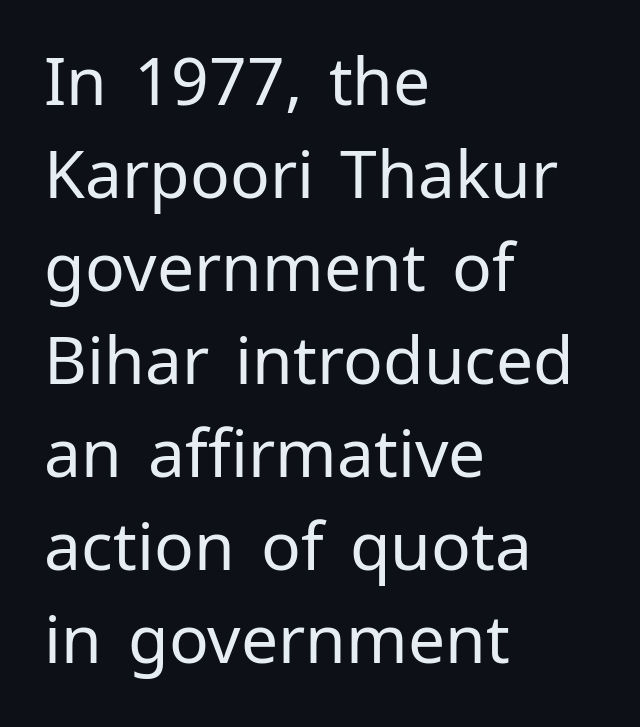
These lines stack with their left ends in a neat column. Do the characters align in a grid? No, the font is proportional. Examine the stroke ends and you'll find no serifs. The font's upright variant was chosen for this text. Regarding leading, the lines here are spaced in the standard way. The string is rendered with underlining switched off.
